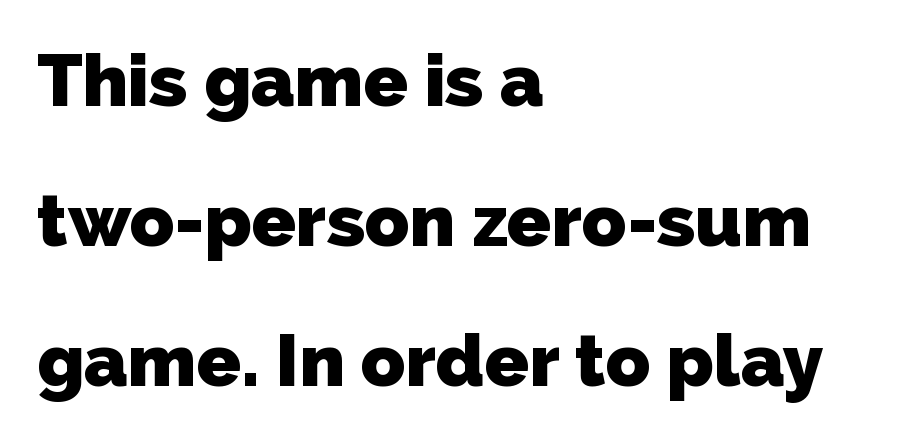
{"serif": "no", "bold": "yes", "weight": "heavy", "width": "normal", "stroke_contrast": "low", "x_height": "medium", "monospaced": "no", "underline": "no", "align": "left", "line_spacing": "loose", "line_spacing_ratio": 1.92, "letter_spacing": "normal", "letter_spacing_em": 0.0, "glyph_px": 73}
